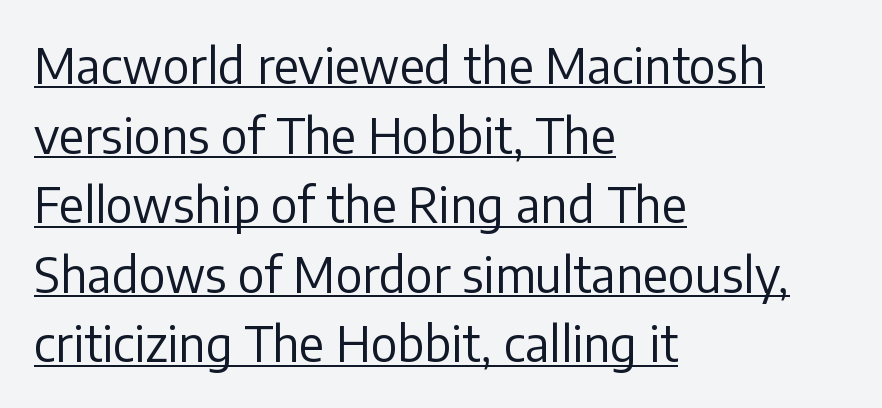
{"serif": "no", "italic": "no", "bold": "no", "weight": "regular", "width": "normal", "stroke_contrast": "low", "x_height": "medium", "monospaced": "no", "underline": "yes", "align": "left", "line_spacing": "normal", "line_spacing_ratio": 1.45, "letter_spacing": "normal", "letter_spacing_em": 0.0, "glyph_px": 48}
